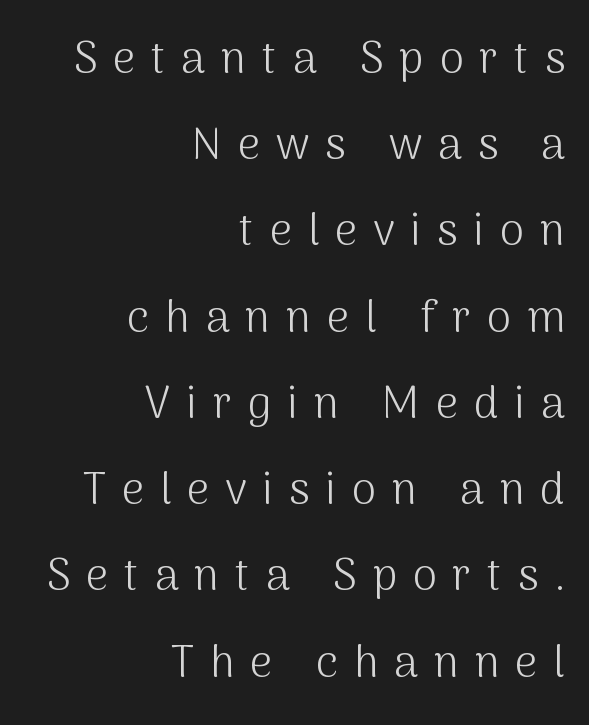
Q: Is the text bold? A: No.
Q: Is the text italic (slanted)? A: No, it is upright.
Q: Is the typeface a serif or a sans-serif typeface? A: Sans-serif.
Q: Is the text underlined? A: No.
Q: How is the paragraph aligned? A: Right-aligned.
Q: Is the spacing between letters normal or unusually wide? A: Unusually wide.
Q: Is the spacing between lines tight, normal or loose? A: Loose.
Q: Width (condensed, normal, or wide)? A: Normal.
Q: Stroke contrast? A: Medium.
Q: x-height? A: Medium.
Q: Monospaced? A: No.
